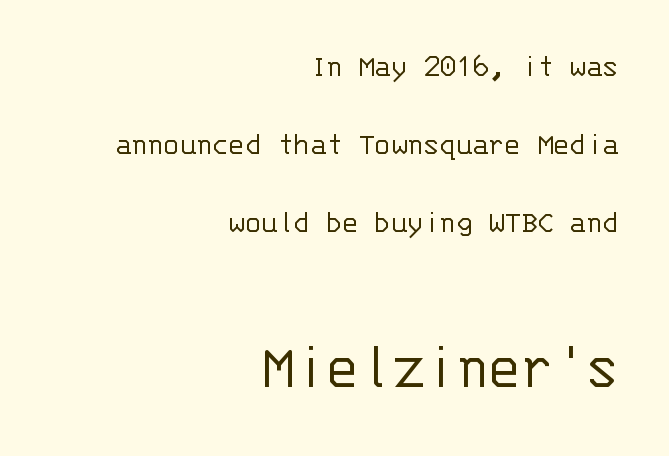
Q: Is the text bold? A: No.
Q: Is the text italic (slanted)? A: No, it is upright.
Q: Is the typeface a serif or a sans-serif typeface? A: Sans-serif.
Q: Is the text underlined? A: No.
Q: How is the paragraph aligned? A: Right-aligned.
Q: Is the spacing between letters normal or unusually wide? A: Normal.
Q: Is the spacing between lines tight, normal or loose? A: Loose.
Q: Which block of text is set in a larger size, the first (top) or the second (bottom)? A: The second (bottom) one.
Q: Width (condensed, normal, or wide)? A: Normal.
Q: Stroke contrast? A: Low.
Q: x-height? A: Large.
Q: Monospaced? A: Yes.
